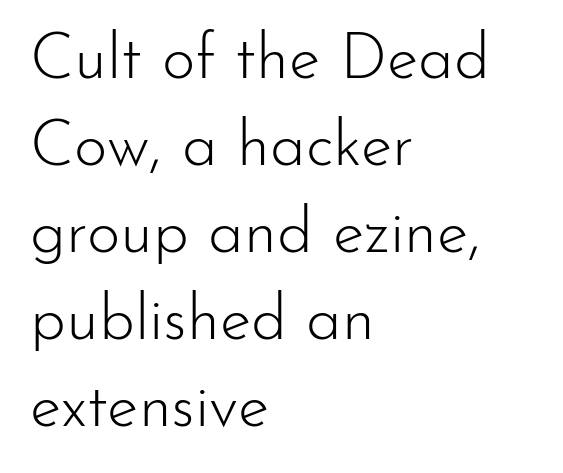
The image shows 64 px light sans-serif type, upright; set left-aligned, normal line spacing (1.36x), normal letter spacing, not underlined; low stroke contrast and a small x-height.
